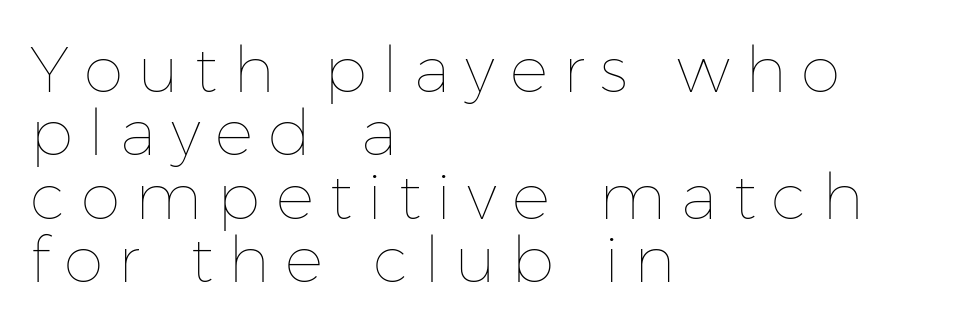
Someone cranked the tracking dial way up on this one. Notice how the passage keeps a crisp vertical edge on the left only. Caption: face not bold, strokes unweighted. Honestly, the rows look squashed on top of each other. The string is rendered with underlining switched off. These lines are rendered in a variable-pitch font.
